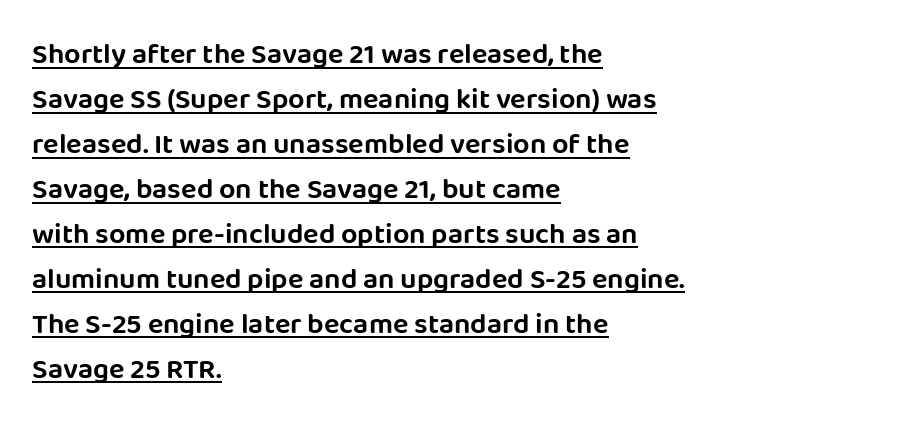
Q: Is the text italic (slanted)? A: No, it is upright.
Q: Is the typeface a serif or a sans-serif typeface? A: Sans-serif.
Q: Is the text underlined? A: Yes.
Q: How is the paragraph aligned? A: Left-aligned.
Q: Is the spacing between letters normal or unusually wide? A: Normal.
Q: Is the spacing between lines tight, normal or loose? A: Normal.
Q: Width (condensed, normal, or wide)? A: Normal.
Q: Stroke contrast? A: Low.
Q: x-height? A: Large.
Q: Monospaced? A: No.
